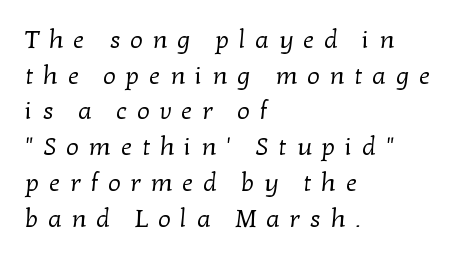
The image shows 25 px text type; set left-aligned, normal line spacing (1.43x), unusually wide letter spacing (+0.39 em), not underlined.
